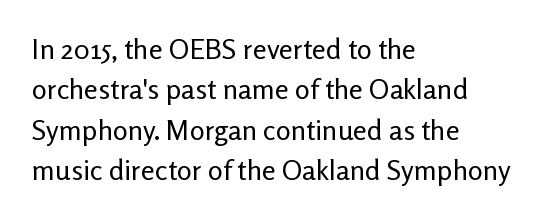
This sample is left-justified, so line endings fall wherever the words run out. Tracking value appears to be zero — textbook default spacing. Serifs: no, the terminals of the letterforms are clean. A light-to-regular cut is what we see here. The letters advance in unequal steps, a hallmark of proportional type.
